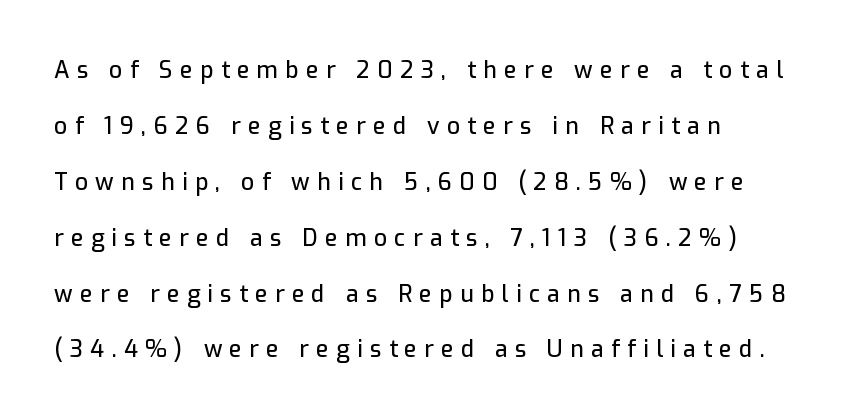
Casual observation: everything's shoved over to the left. Plain, unruled lines of type. Baseline-to-baseline distance is far greater than the letter height. Look at the tracking — it's clearly loosened, letters drifting apart. Unlike italic type, these characters show no tilt at all.
